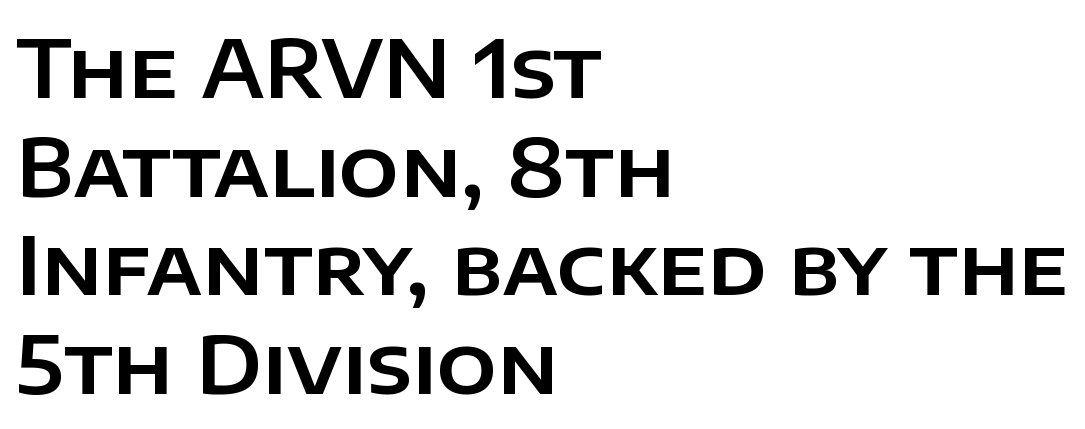
The letters advance in unequal steps, a hallmark of proportional type. A clean baseline with only descenders dipping below it. Quick note: interline space is typical. Horizontal alignment here is leftward, the default for most running prose.
